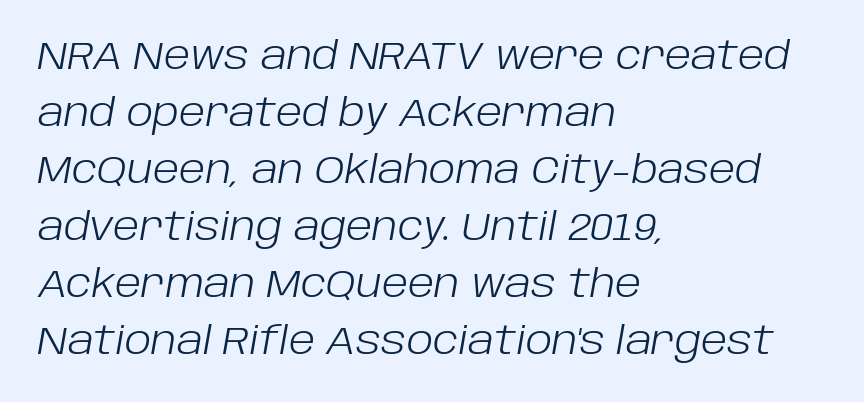
{"italic": "yes", "lean": "right", "slant_degrees": 10, "bold": "no", "weight": "light", "width": "normal", "stroke_contrast": "low", "x_height": "large", "monospaced": "no", "underline": "no", "align": "left", "line_spacing": "normal", "line_spacing_ratio": 1.5, "letter_spacing": "normal", "letter_spacing_em": 0.0, "glyph_px": 38}
